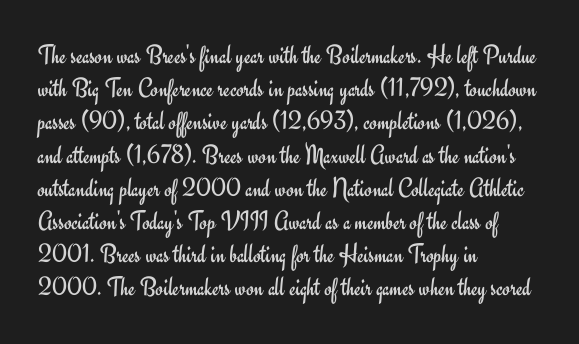
Q: Is the text bold? A: No.
Q: Is the text italic (slanted)? A: Yes.
Q: Is the text underlined? A: No.
Q: How is the paragraph aligned? A: Left-aligned.
Q: Is the spacing between letters normal or unusually wide? A: Normal.
